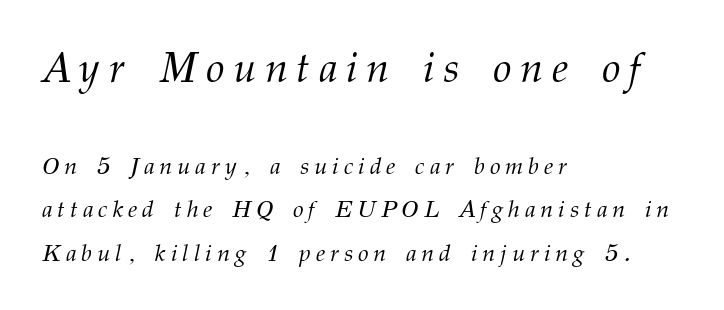
Where is the straight margin? On the left. The upper block of text is set noticeably larger than the block beneath it. The tracking jumps out immediately: characters are airy and widely separated. Serifs: yes, visible at the terminals of the letterforms.
